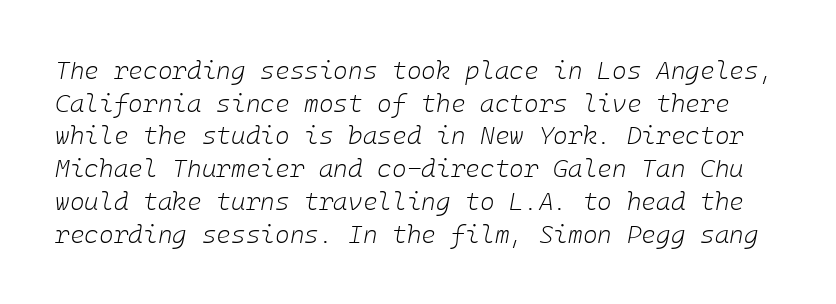
Q: Is the text bold? A: No.
Q: Is the text italic (slanted)? A: Yes, it leans right by about 10 degrees.
Q: Is the text underlined? A: No.
Q: Is the spacing between letters normal or unusually wide? A: Normal.
Q: Is the spacing between lines tight, normal or loose? A: Normal.
